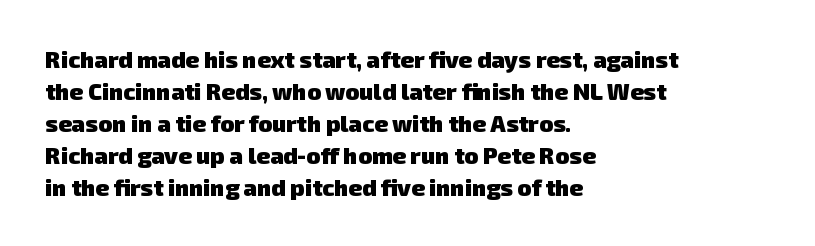
{"bold": "yes", "underline": "no", "align": "left", "line_spacing": "normal", "line_spacing_ratio": 1.39, "letter_spacing": "normal", "letter_spacing_em": 0.0, "glyph_px": 23}
